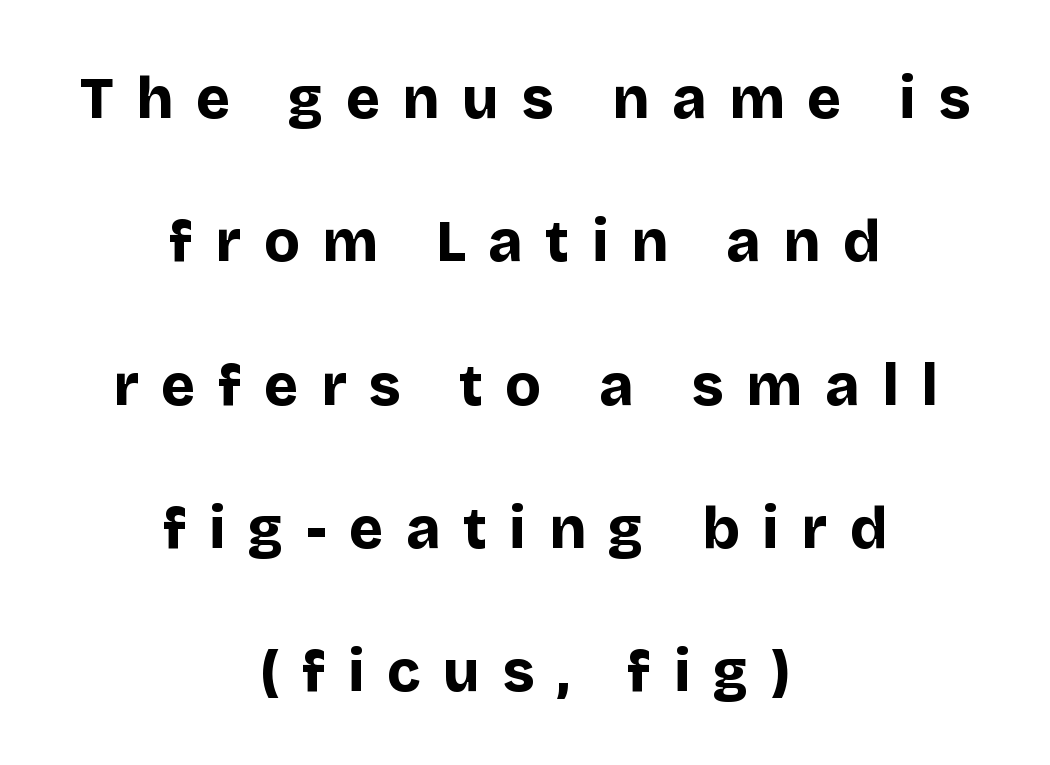
If you folded the block vertically in half, each line would mirror itself in length. The lettering stays uniformly vertical, giving the passage a roman look. Bare-footed words on every line. Note the varied advance widths — an 'i' is clearly narrower than an 'm'. The face used here is rendered with a markedly widened letterfit.
